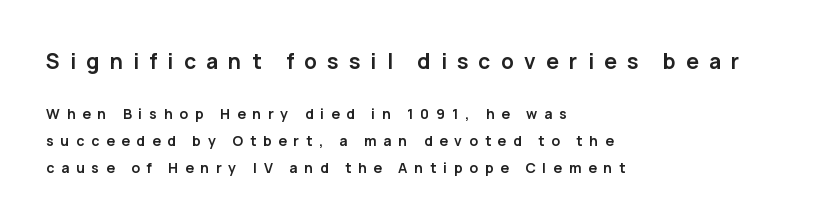
A clean baseline with only descenders dipping below it. These lines stand farther apart than default settings would place them. The tracking reads as deliberately expanded to a designer's eye. Each glyph is drawn with heavy, bold strokes.
